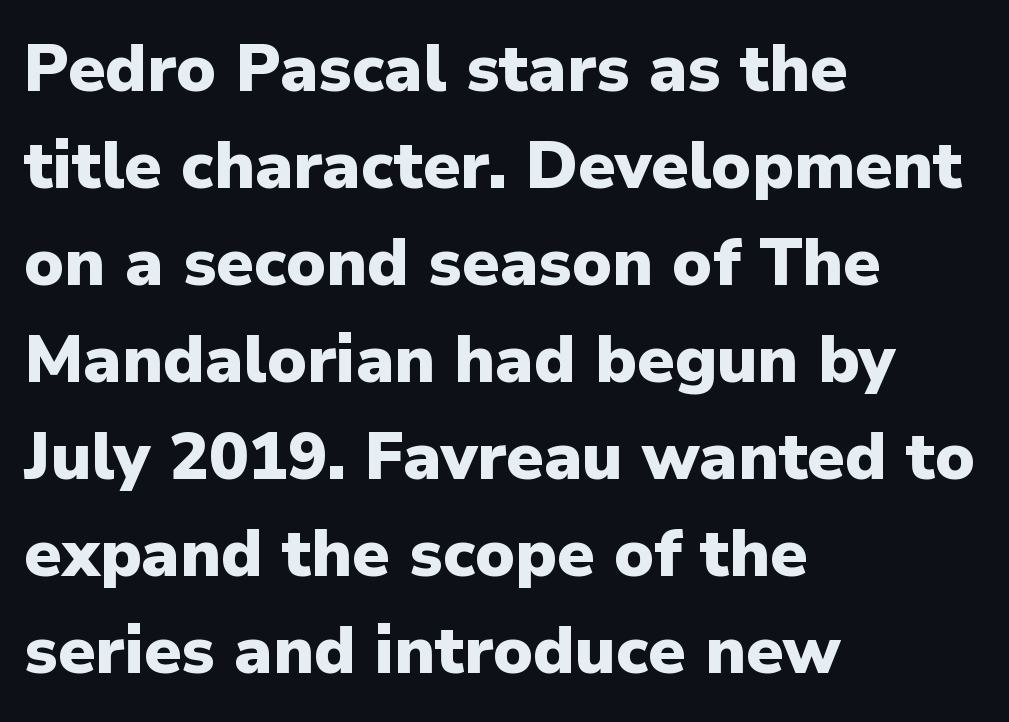
Q: Is the text bold? A: Yes.
Q: Is the text italic (slanted)? A: No, it is upright.
Q: Is the typeface a serif or a sans-serif typeface? A: Sans-serif.
Q: Is the text underlined? A: No.
Q: How is the paragraph aligned? A: Left-aligned.
Q: Is the spacing between letters normal or unusually wide? A: Normal.
Q: Is the spacing between lines tight, normal or loose? A: Normal.
Q: Width (condensed, normal, or wide)? A: Normal.
Q: Stroke contrast? A: Low.
Q: x-height? A: Medium.
Q: Monospaced? A: No.
